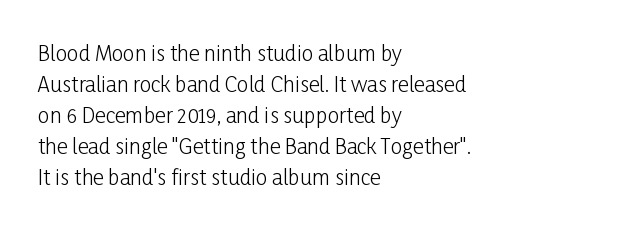
{"italic": "no", "bold": "no", "underline": "no", "align": "left", "line_spacing": "normal", "line_spacing_ratio": 1.48, "letter_spacing": "normal", "letter_spacing_em": 0.0, "glyph_px": 21}
